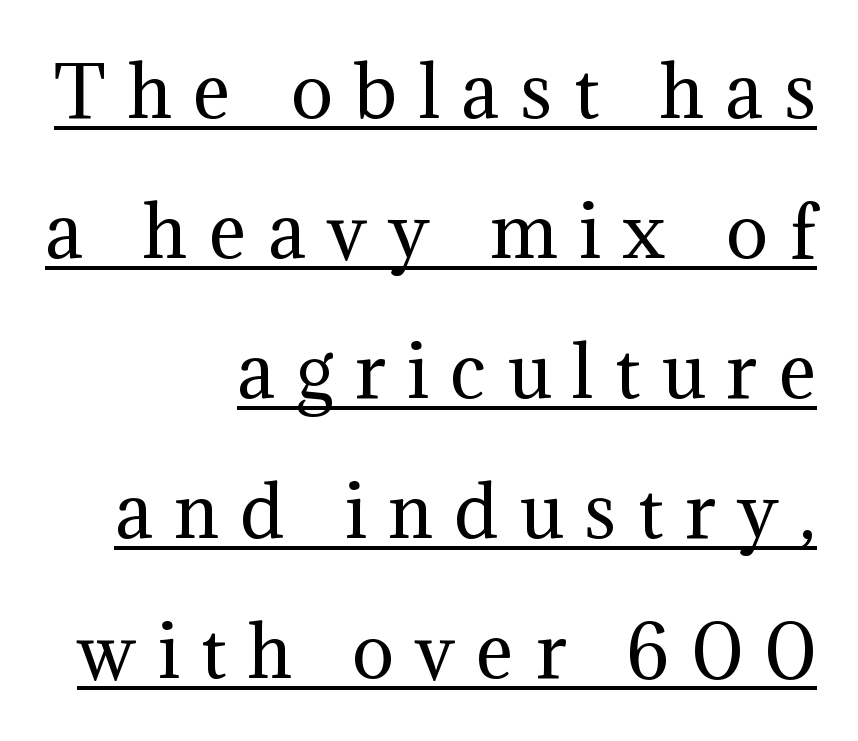
The image shows 70 px regular-weight serif type, upright; set right-aligned, loose line spacing (2.0x), unusually wide letter spacing (+0.31 em), underlined; medium stroke contrast and a medium x-height.
